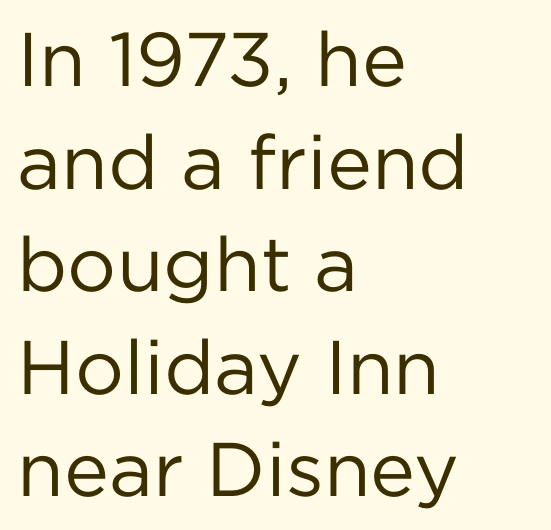
The image shows 76 px regular-weight sans-serif type, upright; set left-aligned, normal line spacing (1.35x), normal letter spacing, not underlined; low stroke contrast and a medium x-height.
